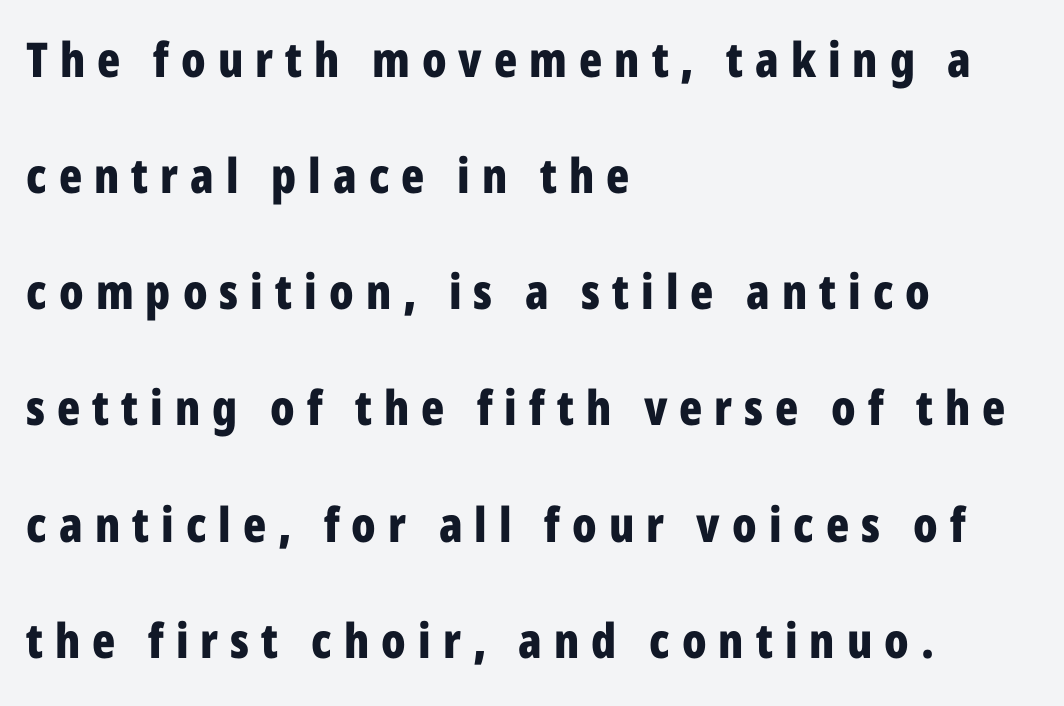
{"serif": "no", "italic": "no", "bold": "yes", "weight": "bold", "width": "condensed", "stroke_contrast": "low", "x_height": "medium", "monospaced": "no", "underline": "no", "align": "left", "line_spacing": "loose", "line_spacing_ratio": 2.42, "letter_spacing": "wide", "letter_spacing_em": 0.25, "glyph_px": 48}
